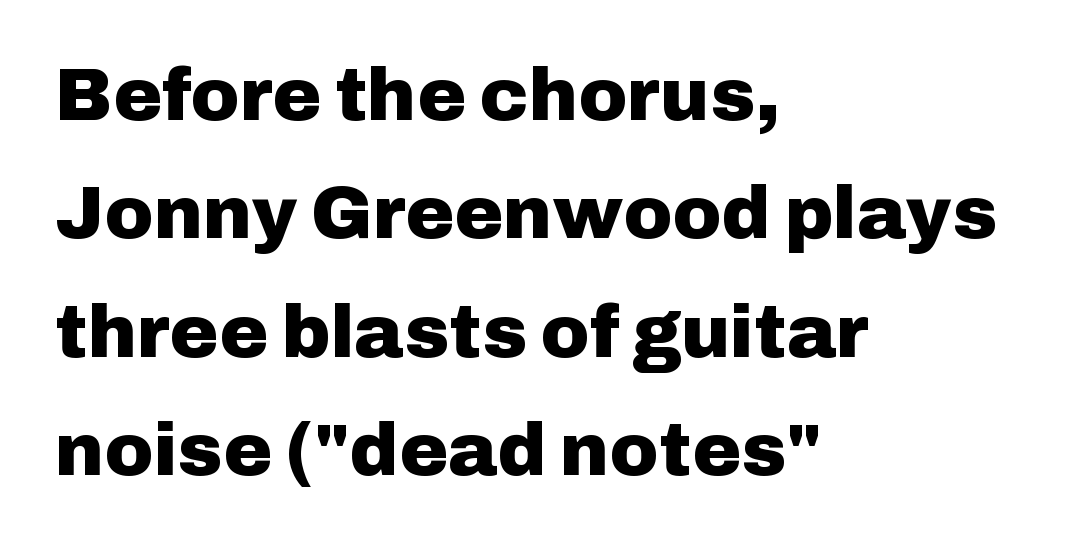
{"serif": "no", "italic": "no", "bold": "yes", "weight": "heavy", "width": "normal", "stroke_contrast": "low", "x_height": "medium", "monospaced": "no", "underline": "no", "align": "left", "line_spacing": "normal", "line_spacing_ratio": 1.6, "letter_spacing": "normal", "letter_spacing_em": 0.0, "glyph_px": 74}
